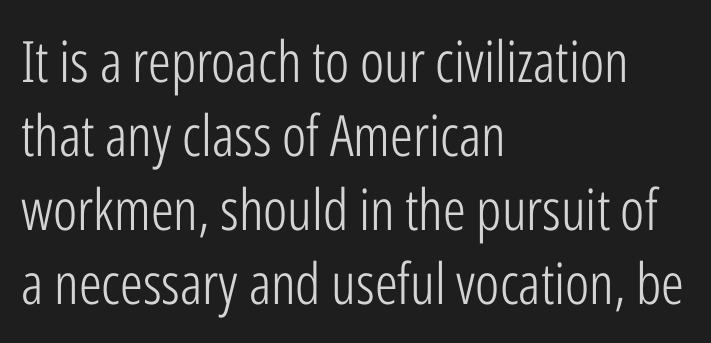
The image shows 57 px light, condensed sans-serif type, upright; set left-aligned, normal line spacing (1.3x), normal letter spacing, not underlined; low stroke contrast and a medium x-height.
